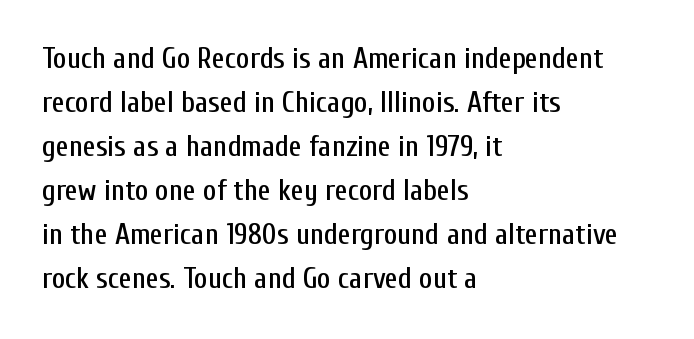
Spacing verdict: proportional, widths tailored to each character. Every stem runs plumb, perpendicular to the baseline. One glance says typical: line gaps are just what's usual. These lines are set flush left with a ragged right edge. Tracking value appears to be zero — textbook default spacing. Note: no serifs on the glyphs.
